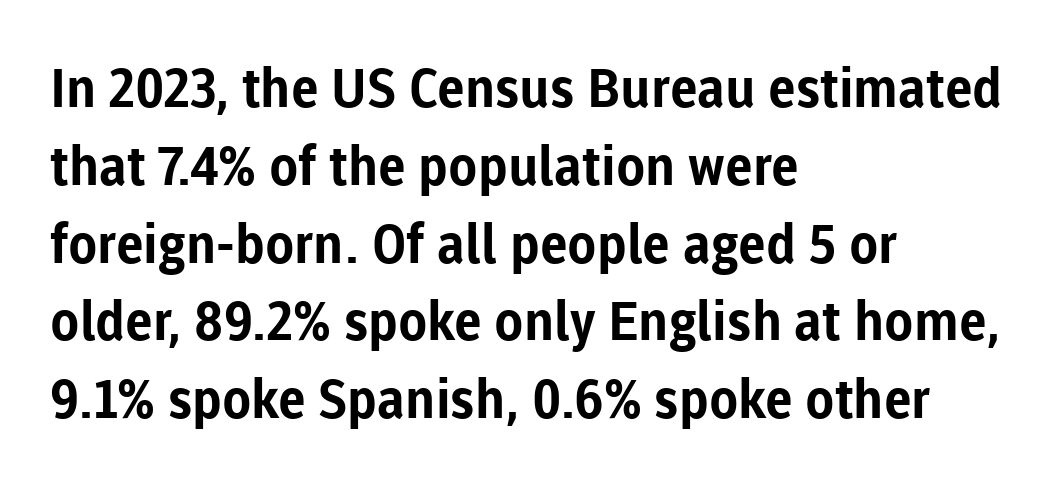
Q: Is the text bold? A: Yes.
Q: Is the text italic (slanted)? A: No, it is upright.
Q: Is the typeface a serif or a sans-serif typeface? A: Sans-serif.
Q: Is the text underlined? A: No.
Q: How is the paragraph aligned? A: Left-aligned.
Q: Is the spacing between letters normal or unusually wide? A: Normal.
Q: Is the spacing between lines tight, normal or loose? A: Normal.
Q: Width (condensed, normal, or wide)? A: Normal.
Q: Stroke contrast? A: Low.
Q: x-height? A: Medium.
Q: Monospaced? A: No.
